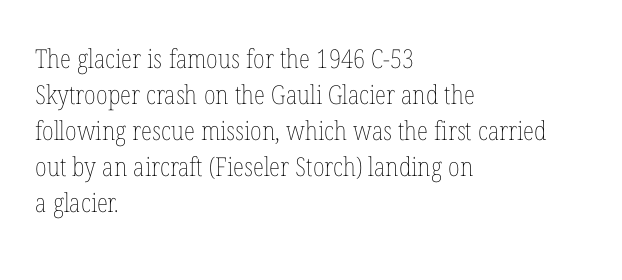
Q: Is the text bold? A: No.
Q: Is the text italic (slanted)? A: No, it is upright.
Q: Is the text underlined? A: No.
Q: How is the paragraph aligned? A: Left-aligned.
Q: Is the spacing between letters normal or unusually wide? A: Normal.
Q: Is the spacing between lines tight, normal or loose? A: Normal.
